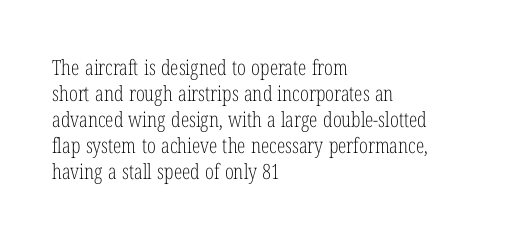
Q: Is the text bold? A: No.
Q: Is the text italic (slanted)? A: No, it is upright.
Q: Is the text underlined? A: No.
Q: How is the paragraph aligned? A: Left-aligned.
Q: Is the spacing between letters normal or unusually wide? A: Normal.
